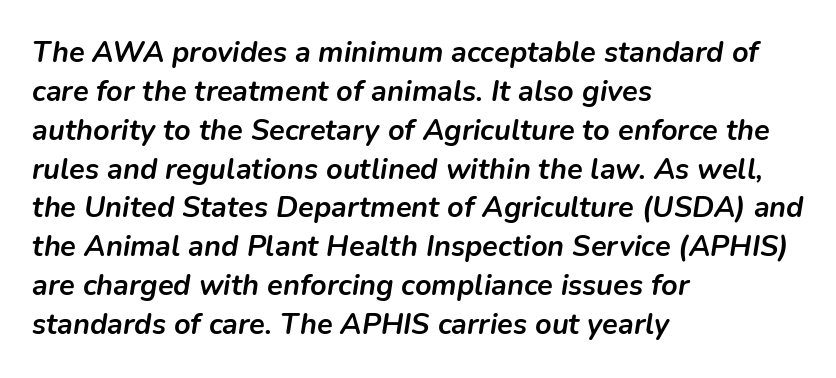
{"italic": "yes", "lean": "right", "slant_degrees": 9, "bold": "yes", "weight": "semibold", "width": "normal", "stroke_contrast": "low", "x_height": "medium", "monospaced": "no", "underline": "no", "align": "left", "line_spacing": "normal", "line_spacing_ratio": 1.34, "letter_spacing": "normal", "letter_spacing_em": 0.0, "glyph_px": 29}
